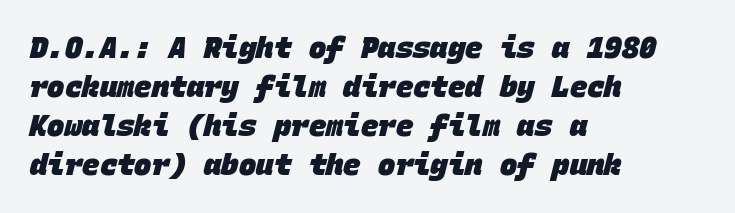
Left-aligned paragraph, ragged on the right. The foot of each line stays bare and open. The block of text has a typical density, with ordinary space between rows. The face used here is rendered with its standard letterfit. As a designer I'd log this as weight 700, bold.
